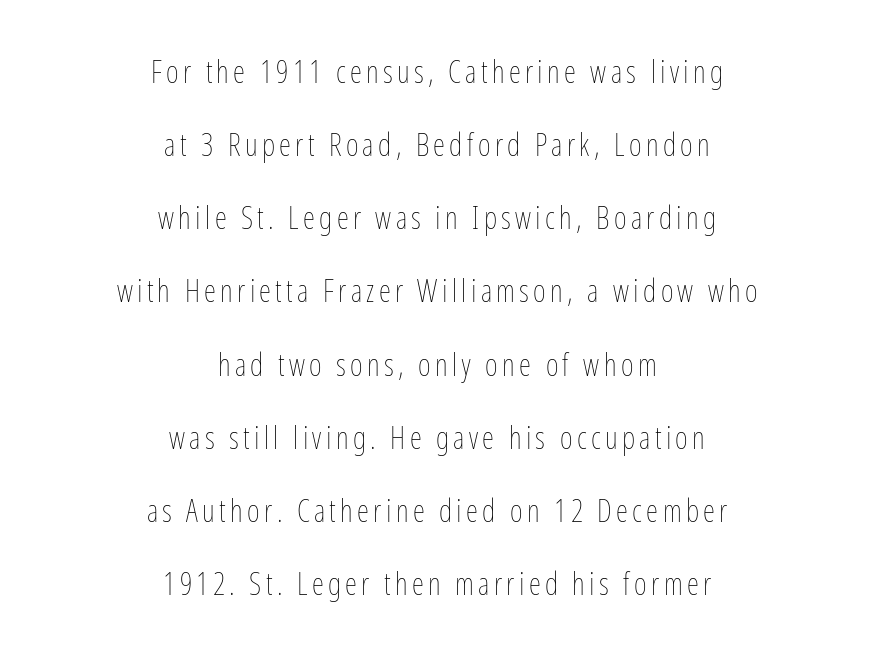
The image shows 31 px thin, condensed type, upright; set centered, loose line spacing (2.36x), not underlined; low stroke contrast and a medium x-height.
